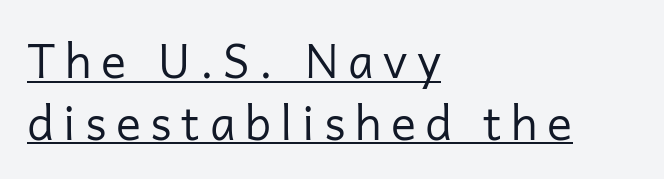
Q: Is the text bold? A: No.
Q: Is the text italic (slanted)? A: No, it is upright.
Q: Is the typeface a serif or a sans-serif typeface? A: Sans-serif.
Q: Is the text underlined? A: Yes.
Q: How is the paragraph aligned? A: Left-aligned.
Q: Is the spacing between letters normal or unusually wide? A: Unusually wide.
Q: Is the spacing between lines tight, normal or loose? A: Normal.
Q: Width (condensed, normal, or wide)? A: Normal.
Q: Stroke contrast? A: Low.
Q: x-height? A: Medium.
Q: Monospaced? A: No.
